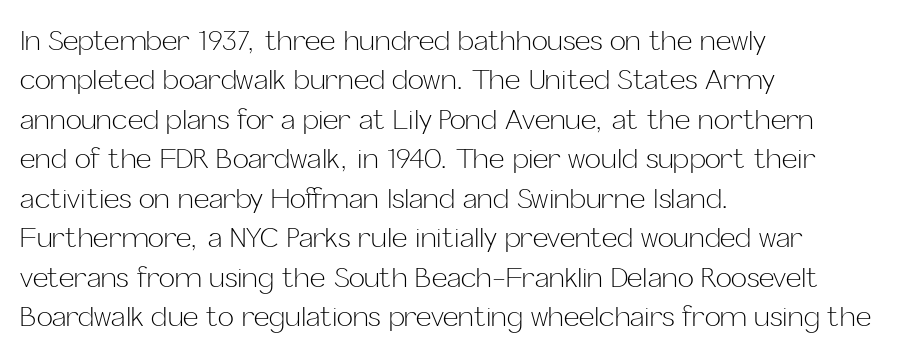
Q: Is the text bold? A: No.
Q: Is the text italic (slanted)? A: No, it is upright.
Q: Is the text underlined? A: No.
Q: How is the paragraph aligned? A: Left-aligned.
Q: Is the spacing between letters normal or unusually wide? A: Normal.
Q: Is the spacing between lines tight, normal or loose? A: Normal.
